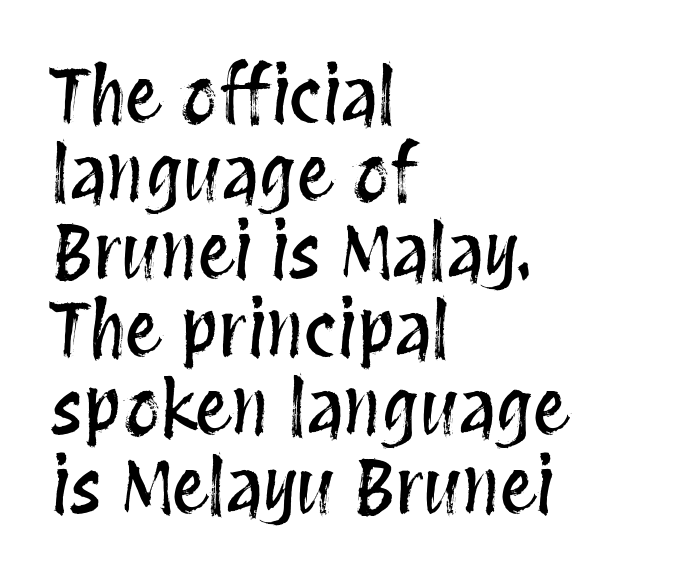
Q: Is the text italic (slanted)? A: No, it is upright.
Q: Is the text underlined? A: No.
Q: How is the paragraph aligned? A: Left-aligned.
Q: Is the spacing between letters normal or unusually wide? A: Normal.
Q: Is the spacing between lines tight, normal or loose? A: Tight.
Q: Width (condensed, normal, or wide)? A: Condensed.
Q: Stroke contrast? A: Medium.
Q: x-height? A: Large.
Q: Monospaced? A: No.
